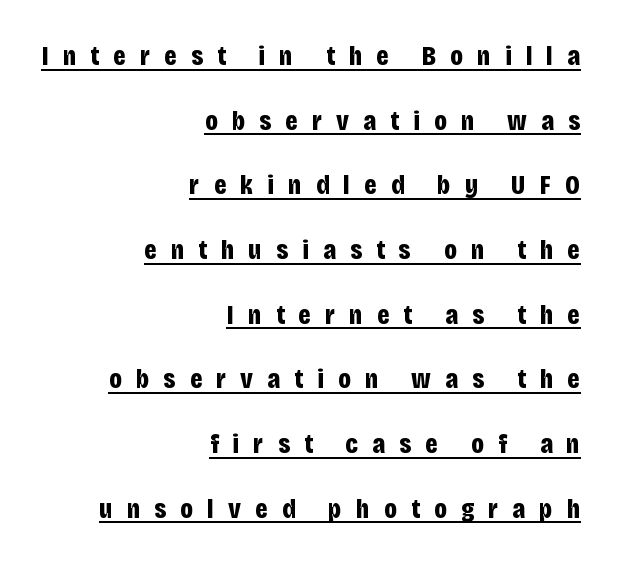
The image shows 28 px bold, condensed sans-serif type, upright; set right-aligned, loose line spacing (2.31x), unusually wide letter spacing (+0.5 em), underlined; low stroke contrast and a large x-height.
